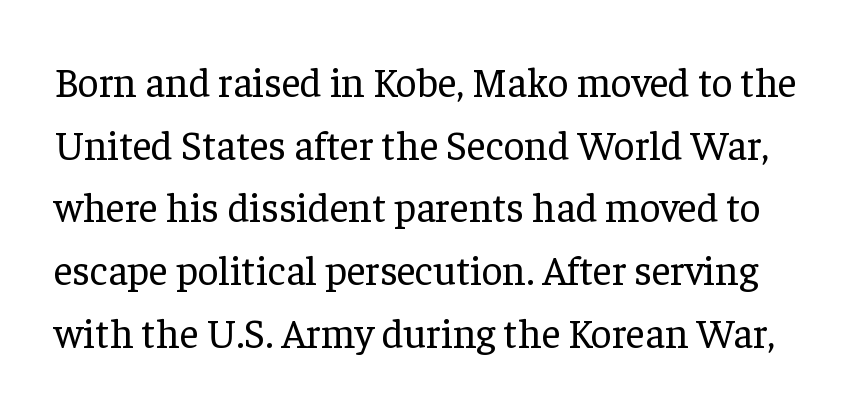
The line-height multiplier appears to be the usual default. The specimen reads as upright at a glance. The letterforms sit shoulder to shoulder at normal distance. The letters advance in unequal steps, a hallmark of proportional type.
